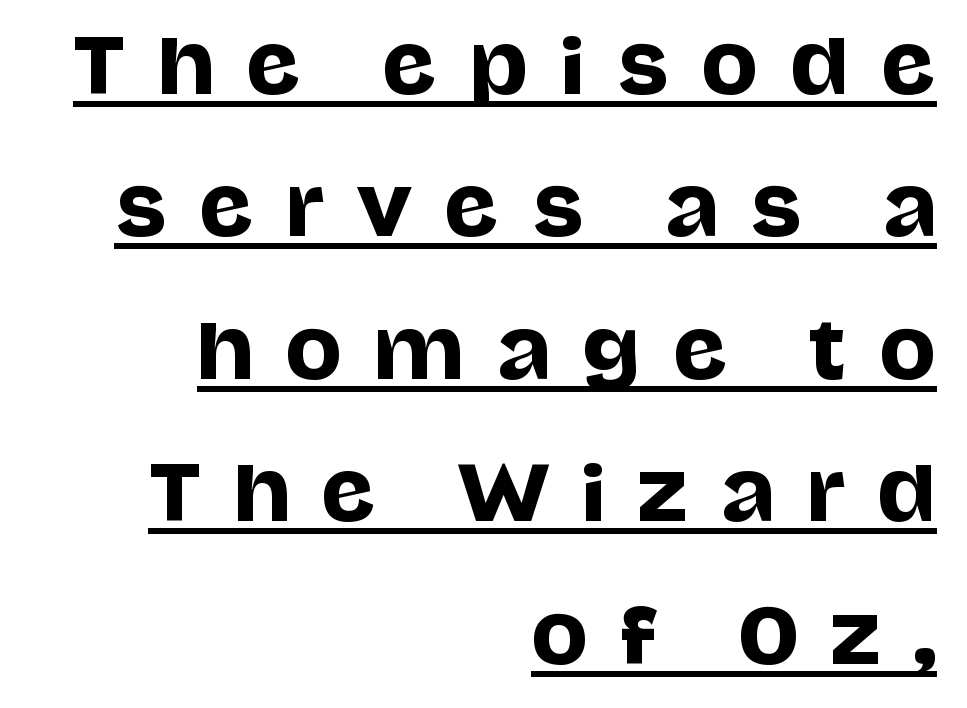
{"serif": "no", "italic": "no", "width": "normal", "stroke_contrast": "low", "x_height": "large", "monospaced": "no", "underline": "yes", "align": "right", "line_spacing": "loose", "line_spacing_ratio": 1.9, "letter_spacing": "wide", "letter_spacing_em": 0.43, "glyph_px": 75}
